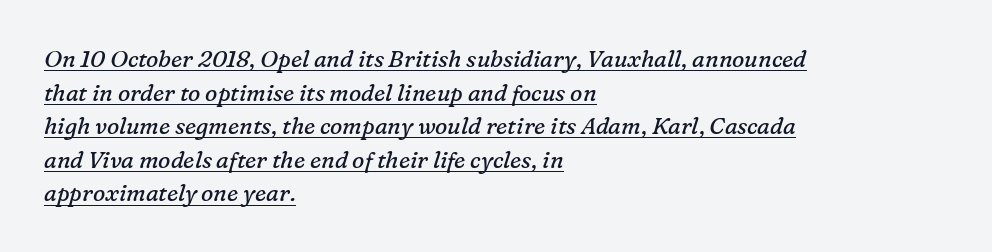
The image shows 23 px text type, italic (leaning right); set left-aligned, normal line spacing (1.46x), normal letter spacing, underlined.
